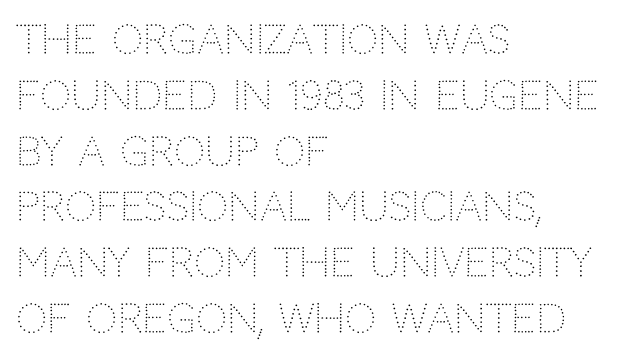
The text was rendered using a sans face with plain stroke endings. Honestly, the row spacing looks completely unremarkable. Heaviness? Minimal to ordinary, like unemphasized prose. Posture: upright roman.
